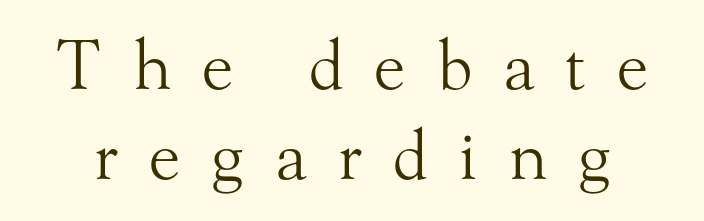
The image shows 68 px light serif type, upright; set normal line spacing (1.33x), unusually wide letter spacing (+0.45 em), not underlined; medium stroke contrast and a small x-height.
